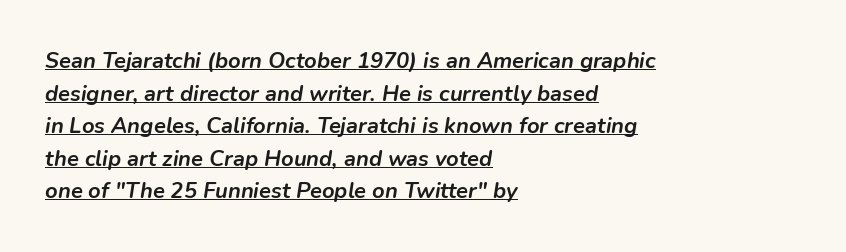
What stands out about the letter spacing? Nothing — it is the standard amount. The font's italic variant was chosen for this text. Short and long lines alike share a common starting point at left. Students, observe the line beneath the letters — that is underlining. Does the weight exceed regular? Yes, all the way to bold.
